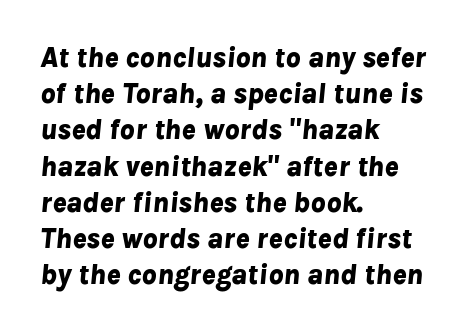
The image shows 29 px bold type, italic (leaning right); set left-aligned, normal line spacing (1.25x), normal letter spacing, not underlined; low stroke contrast and a medium x-height.
